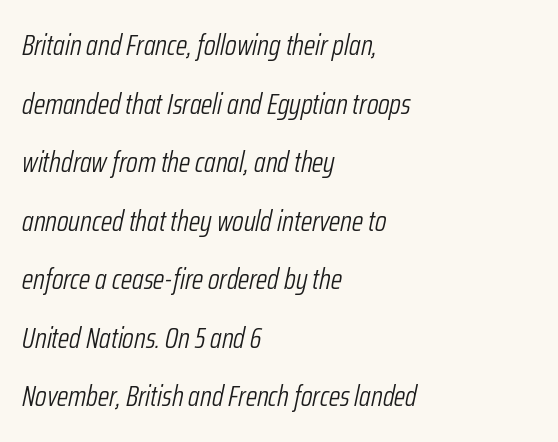
The image shows 29 px light, condensed type, italic (leaning right); set left-aligned, loose line spacing (2.02x), normal letter spacing, not underlined; low stroke contrast and a medium x-height.
